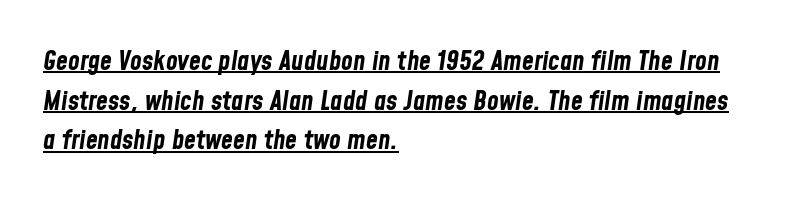
The image shows 27 px bold type, italic (leaning right); set left-aligned, normal line spacing (1.47x), normal letter spacing, underlined.
